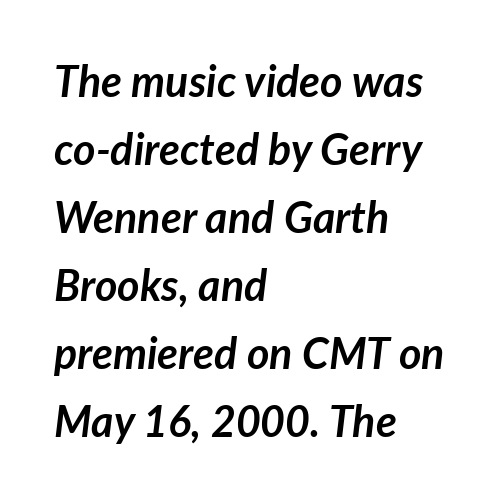
{"italic": "yes", "lean": "right", "slant_degrees": 7, "bold": "yes", "weight": "semibold", "width": "normal", "stroke_contrast": "low", "x_height": "medium", "monospaced": "no", "underline": "no", "align": "left", "line_spacing": "normal", "line_spacing_ratio": 1.58, "letter_spacing": "normal", "letter_spacing_em": 0.0, "glyph_px": 43}
